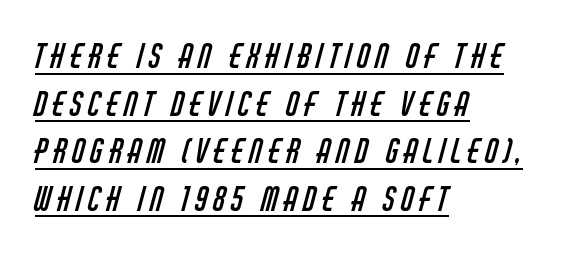
The image shows 33 px regular-weight, condensed sans-serif type; set left-aligned, normal line spacing (1.44x), underlined; low stroke contrast and a large x-height.
